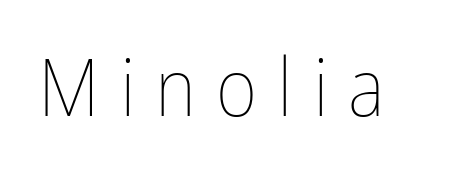
The image shows 80 px thin, condensed type, upright; set unusually wide letter spacing (+0.25 em), not underlined; low stroke contrast and a medium x-height.
